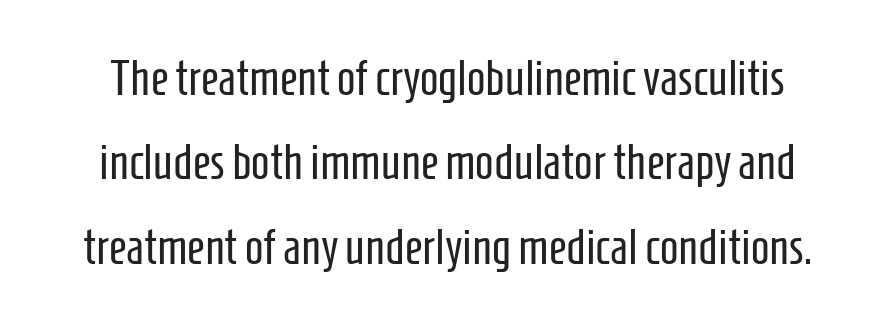
Q: Is the text bold? A: No.
Q: Is the text italic (slanted)? A: No, it is upright.
Q: Is the typeface a serif or a sans-serif typeface? A: Sans-serif.
Q: Is the text underlined? A: No.
Q: Is the spacing between letters normal or unusually wide? A: Normal.
Q: Width (condensed, normal, or wide)? A: Condensed.
Q: Stroke contrast? A: Low.
Q: x-height? A: Medium.
Q: Monospaced? A: No.
